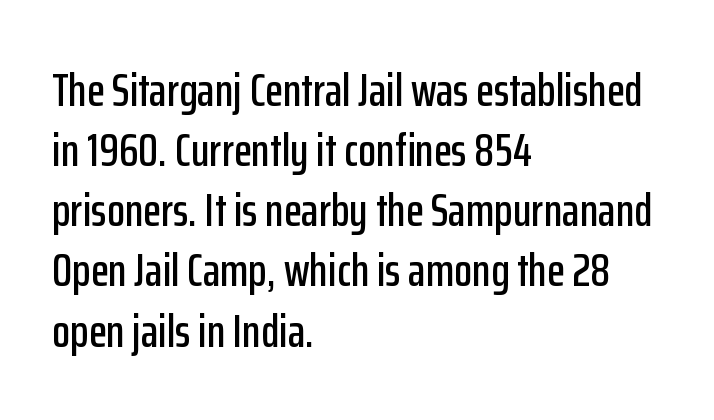
Q: Is the text italic (slanted)? A: No, it is upright.
Q: Is the typeface a serif or a sans-serif typeface? A: Sans-serif.
Q: Is the text underlined? A: No.
Q: How is the paragraph aligned? A: Left-aligned.
Q: Is the spacing between letters normal or unusually wide? A: Normal.
Q: Is the spacing between lines tight, normal or loose? A: Normal.
Q: Width (condensed, normal, or wide)? A: Condensed.
Q: Stroke contrast? A: Low.
Q: x-height? A: Medium.
Q: Monospaced? A: No.
